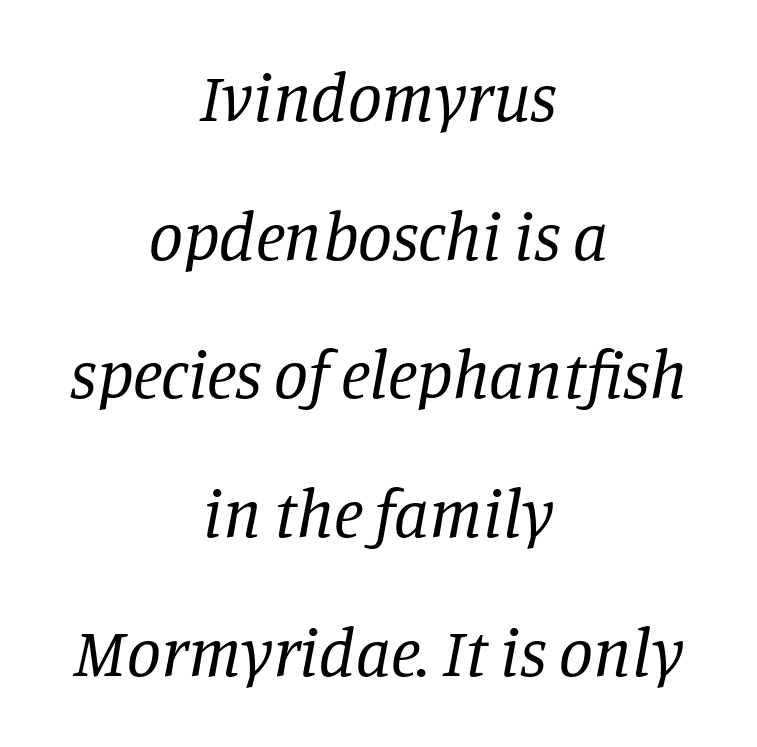
Q: Is the text bold? A: No.
Q: Is the text italic (slanted)? A: Yes, it leans right by about 11 degrees.
Q: Is the typeface a serif or a sans-serif typeface? A: Serif.
Q: Is the text underlined? A: No.
Q: How is the paragraph aligned? A: Centered.
Q: Is the spacing between letters normal or unusually wide? A: Normal.
Q: Is the spacing between lines tight, normal or loose? A: Loose.
Q: Width (condensed, normal, or wide)? A: Normal.
Q: Stroke contrast? A: Low.
Q: x-height? A: Large.
Q: Monospaced? A: No.
